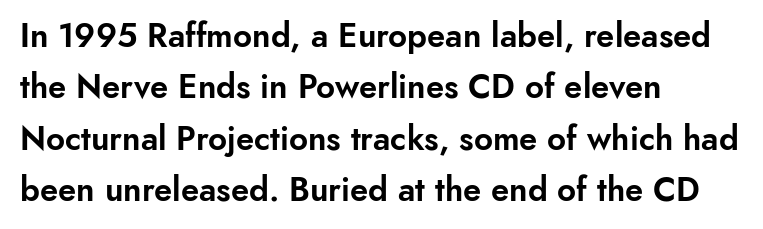
The image shows 33 px sans-serif type, upright; set left-aligned, normal line spacing (1.56x), normal letter spacing, not underlined; low stroke contrast and a small x-height.
